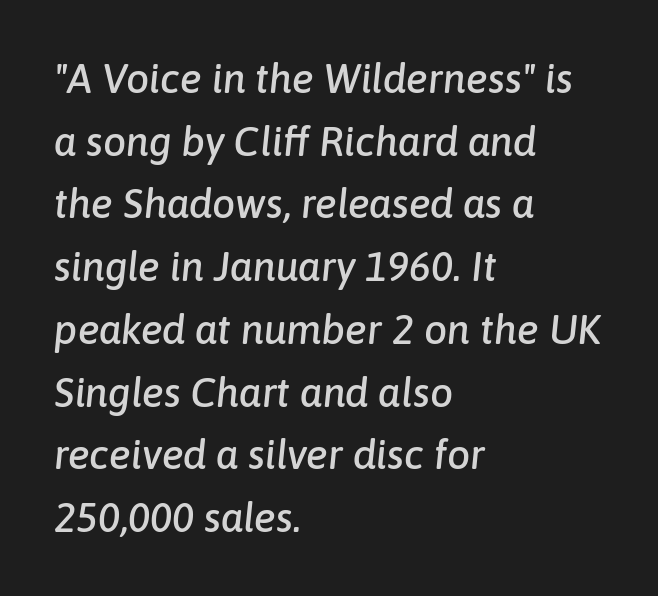
{"italic": "yes", "lean": "right", "slant_degrees": 6, "width": "normal", "stroke_contrast": "low", "x_height": "medium", "monospaced": "no", "underline": "no", "align": "left", "line_spacing": "normal", "line_spacing_ratio": 1.53, "letter_spacing": "normal", "letter_spacing_em": 0.0, "glyph_px": 41}
